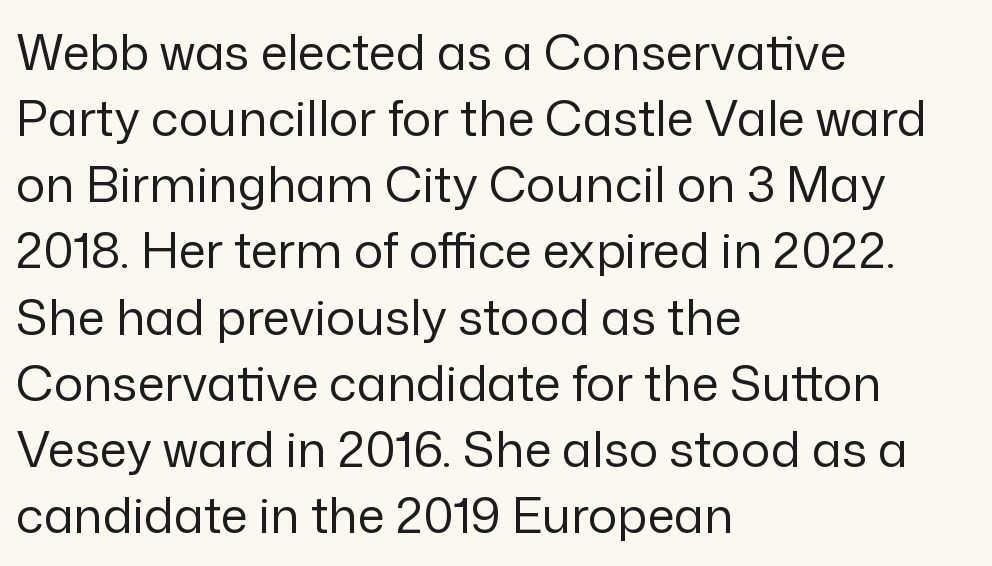
The image shows 49 px regular-weight sans-serif type, upright; set left-aligned, normal line spacing (1.35x), normal letter spacing, not underlined; low stroke contrast and a medium x-height.
